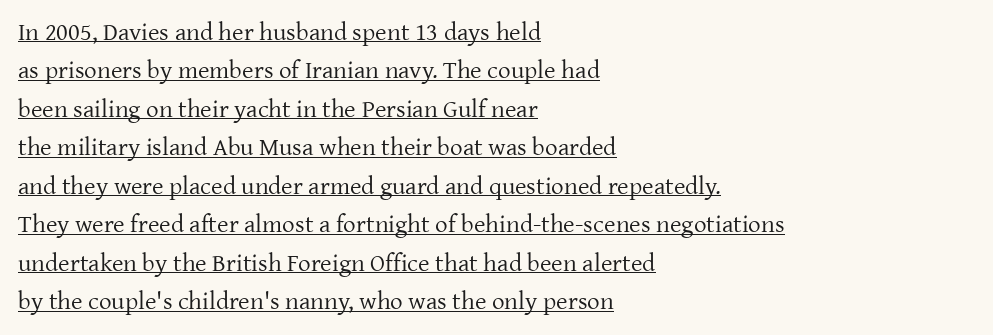
The image shows 25 px text type, upright; set left-aligned, normal line spacing (1.54x), normal letter spacing, underlined.
